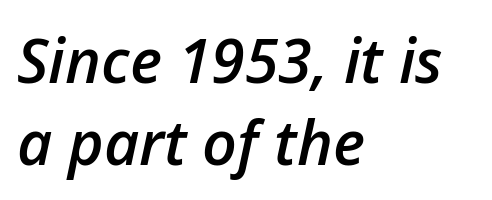
Nobody touched the tracking dial on this one. Tall strokes in this sample are angled rather than plumb. Lines of text with bare space underneath. This block has exactly the height ordinary leading produces.
